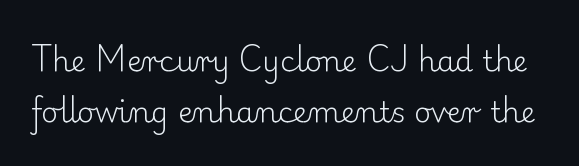
Caption: standard tracking, unaltered. The passage shown is typed in a proportional face where columns would drift. The typography opts for an upright posture over an oblique one. Is the type heavy? It reads as light-to-regular instead.
